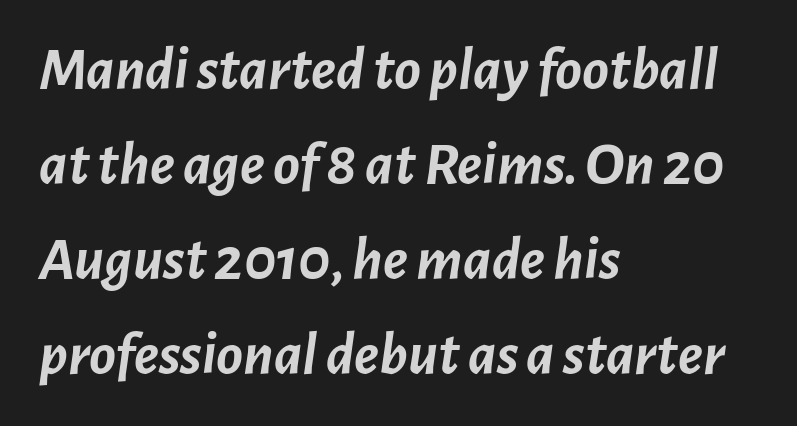
Line spacing here is normal. Tracking here is standard; glyphs follow each other at the usual distance. Spacing verdict: proportional, widths tailored to each character. Posture: slanted.
